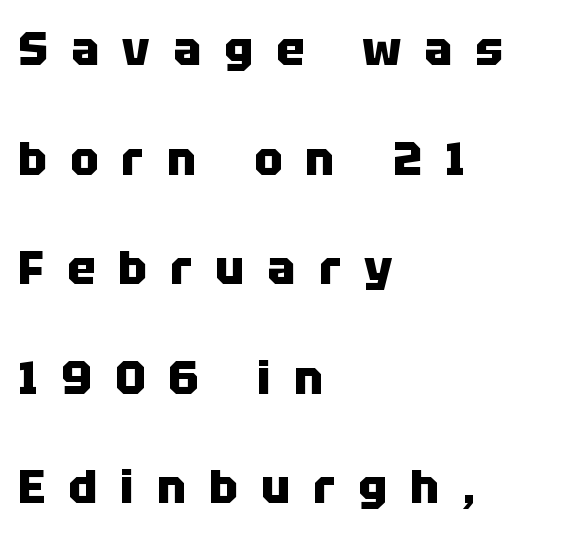
Q: Is the text bold? A: Yes.
Q: Is the text italic (slanted)? A: No, it is upright.
Q: Is the typeface a serif or a sans-serif typeface? A: Sans-serif.
Q: Is the text underlined? A: No.
Q: How is the paragraph aligned? A: Left-aligned.
Q: Is the spacing between letters normal or unusually wide? A: Unusually wide.
Q: Is the spacing between lines tight, normal or loose? A: Loose.
Q: Width (condensed, normal, or wide)? A: Normal.
Q: Stroke contrast? A: Low.
Q: x-height? A: Large.
Q: Monospaced? A: No.
